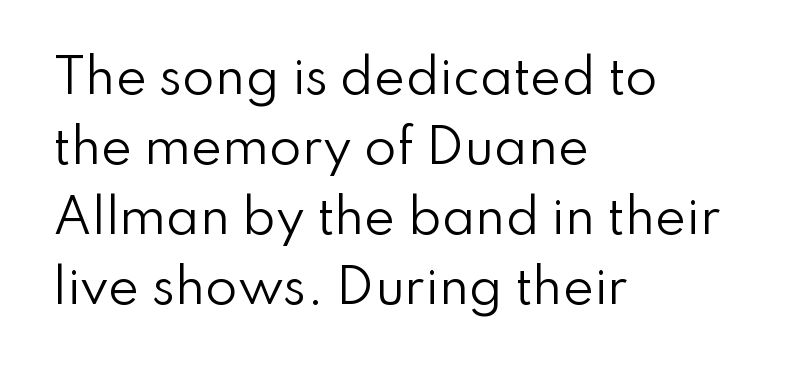
{"serif": "no", "italic": "no", "bold": "no", "weight": "regular", "width": "normal", "stroke_contrast": "low", "x_height": "small", "monospaced": "no", "underline": "no", "align": "left", "line_spacing": "normal", "line_spacing_ratio": 1.49, "letter_spacing": "normal", "letter_spacing_em": 0.0, "glyph_px": 47}
